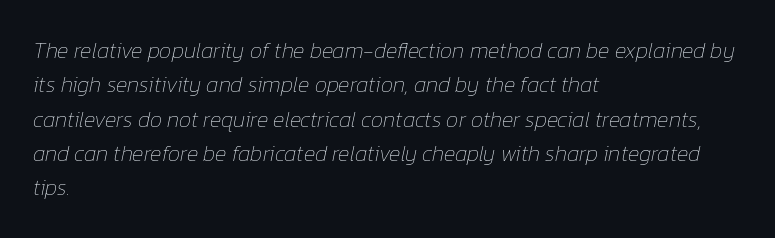
The image shows 22 px text type, italic (leaning right); set left-aligned, normal line spacing (1.56x), normal letter spacing, not underlined.
